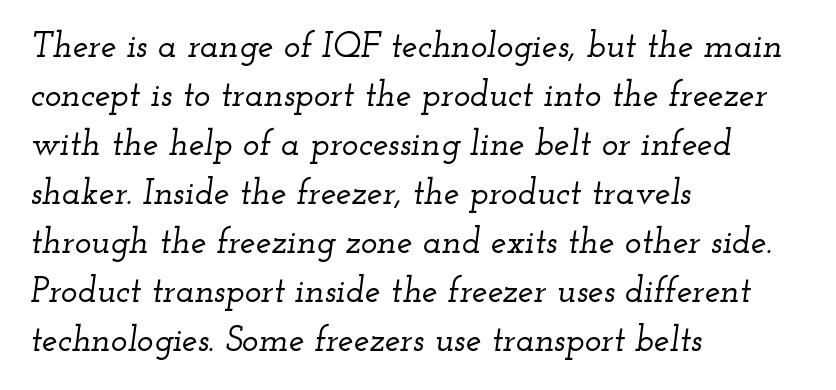
The image shows 35 px wide serif type, italic (leaning right); set left-aligned, normal line spacing (1.4x), normal letter spacing, not underlined; low stroke contrast and a small x-height.
